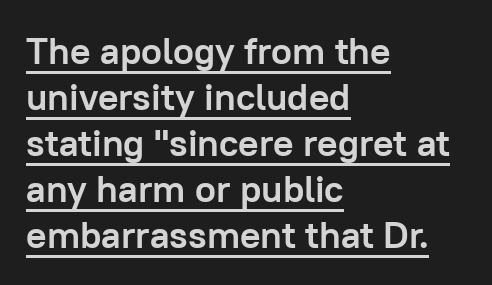
This is roman type, the default non-slanted kind. I'd call this a sans setting — the letters go barefoot. Descenders here cross a horizontal rule under the line. The letters advance in unequal steps, a hallmark of proportional type.
